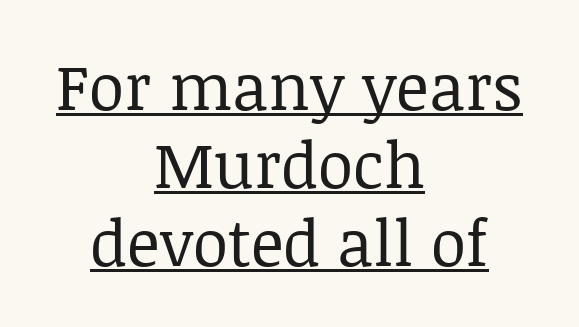
In terms of posture, this sample is upright. This is not heavy type; no bold has been used. The lines in this sample share a center point and differ in where they start and stop. This is serif lettering, the kind often seen in printed books.
